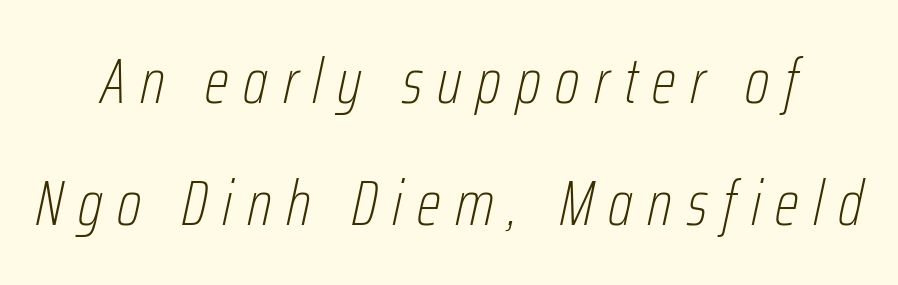
{"italic": "yes", "lean": "right", "slant_degrees": 12, "bold": "no", "weight": "thin", "width": "condensed", "stroke_contrast": "low", "x_height": "medium", "monospaced": "no", "underline": "no", "line_spacing": "loose", "line_spacing_ratio": 1.91, "letter_spacing": "wide", "letter_spacing_em": 0.23, "glyph_px": 64}
